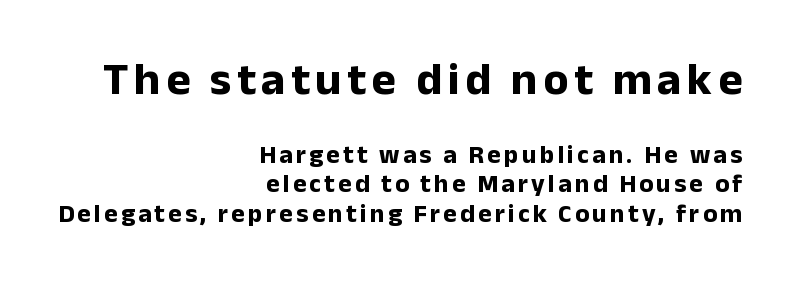
The image shows 46 px bold sans-serif type, upright; set right-aligned, tight line spacing (1.13x), not underlined; the first (top) block is 1.77x larger; low stroke contrast and a medium x-height.
